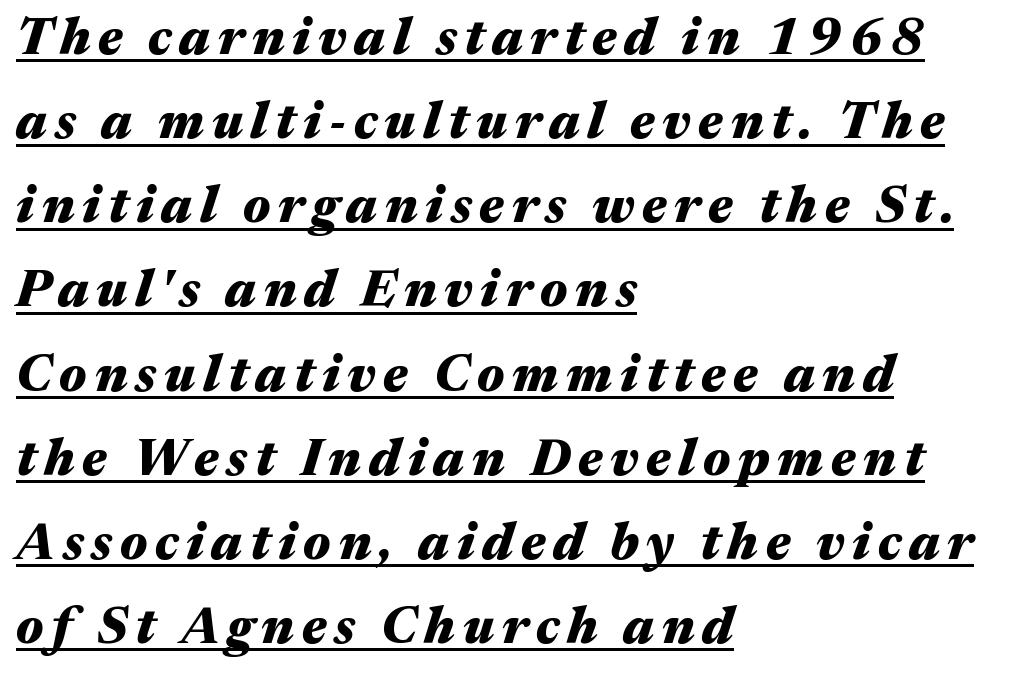
{"italic": "yes", "lean": "right", "slant_degrees": 17, "bold": "yes", "weight": "heavy", "width": "wide", "stroke_contrast": "medium", "x_height": "medium", "monospaced": "no", "underline": "yes", "align": "left", "line_spacing": "normal", "line_spacing_ratio": 1.65, "glyph_px": 51}
